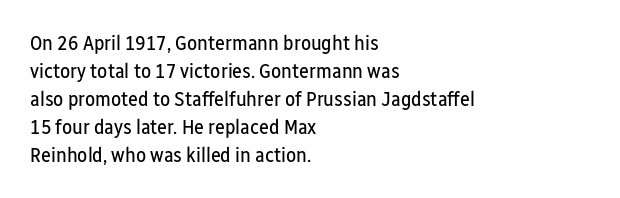
The paragraph has a hard left edge and a soft right edge. Rows of type keep a routine distance in the vertical direction. The letters sit at their default tracking, neither squeezed nor spread. Posture: vertical.
